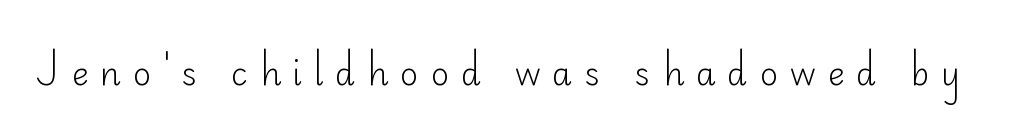
The letters stand upright; this is a roman face. Loose tracking; the words dissolve into strings of separated letters. Proportional: the letters do not fall into vertical columns. Weight: not bold — regular or lighter. Letters rest on an invisible, unmarked baseline.
